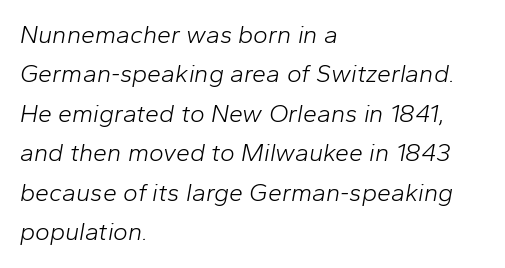
Q: Is the text bold? A: No.
Q: Is the text italic (slanted)? A: Yes, it leans right by about 10 degrees.
Q: Is the text underlined? A: No.
Q: How is the paragraph aligned? A: Left-aligned.
Q: Is the spacing between letters normal or unusually wide? A: Normal.
Q: Is the spacing between lines tight, normal or loose? A: Normal.
